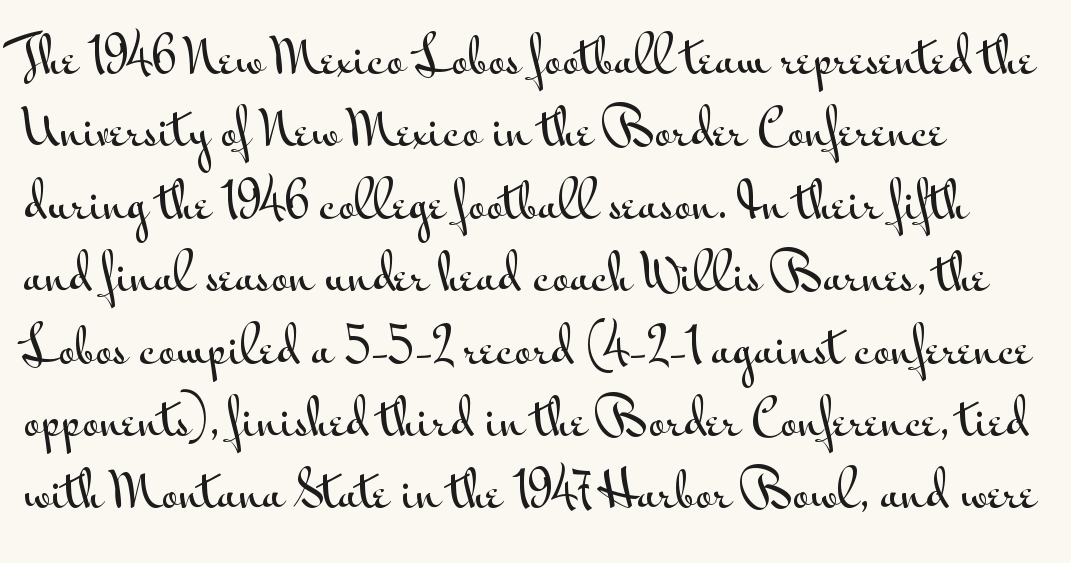
In terms of letterspacing, this is plain default setting. You can tell from the bare stems that sans-serif type was used. This rendering features lettering with no underline. If you measured baseline to baseline, you'd find a middling distance. You could not count columns in this text — the font is proportionally spaced.
